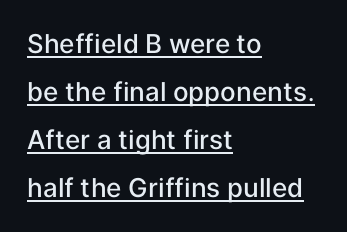
Is there an underline? Yes — a line sits under the letters. It's the straight-up-and-down kind of type. One-word summary of the alignment: left. Weight: semibold (demi). Tracking value appears to be zero — textbook default spacing.
